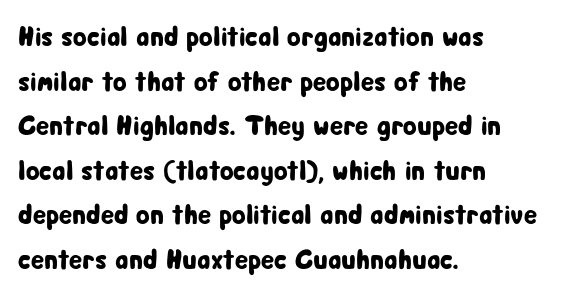
Vertical spacing — default. Serif or sans? Sans — the stroke terminals are bare. Do the characters align in a grid? No, the font is proportional. Unlike italic type, these characters show no tilt at all. Spacing between characters is what you'd get straight out of the box.
